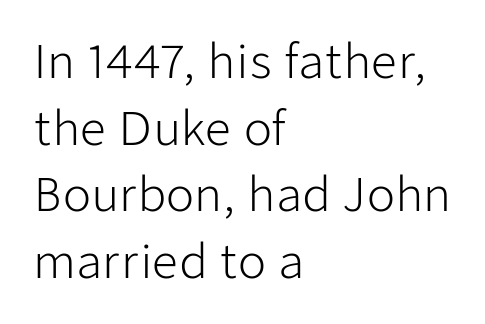
{"serif": "no", "italic": "no", "bold": "no", "weight": "light", "width": "normal", "stroke_contrast": "low", "x_height": "medium", "monospaced": "no", "underline": "no", "align": "left", "line_spacing": "normal", "line_spacing_ratio": 1.45, "letter_spacing": "normal", "letter_spacing_em": 0.0, "glyph_px": 46}
